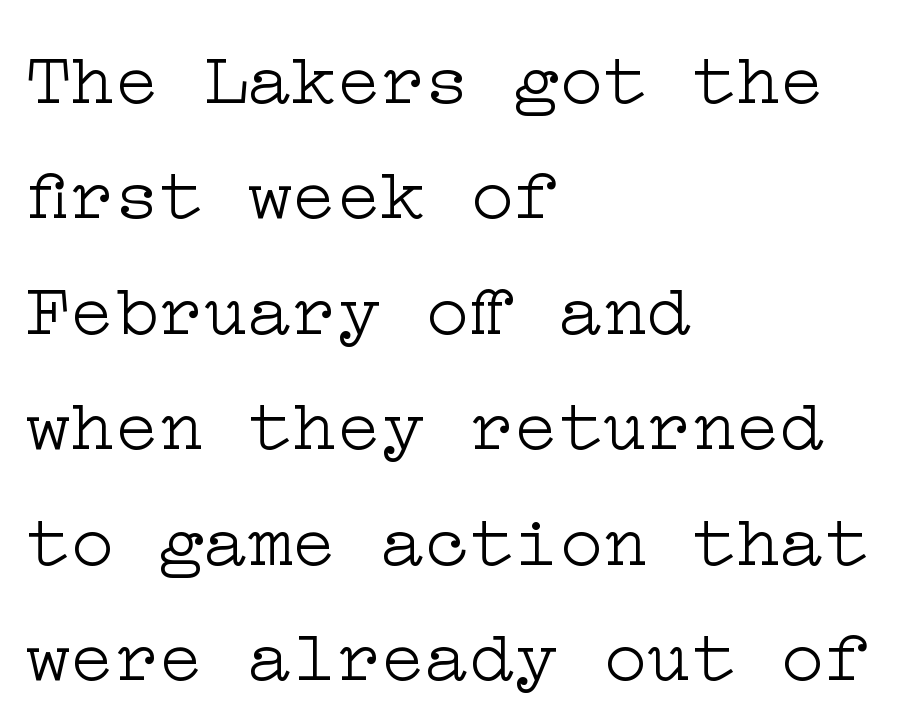
{"serif": "yes", "italic": "no", "bold": "no", "weight": "light", "width": "wide", "stroke_contrast": "low", "x_height": "medium", "underline": "no", "align": "left", "line_spacing": "normal", "line_spacing_ratio": 1.56, "letter_spacing": "normal", "letter_spacing_em": 0.0, "glyph_px": 74}
